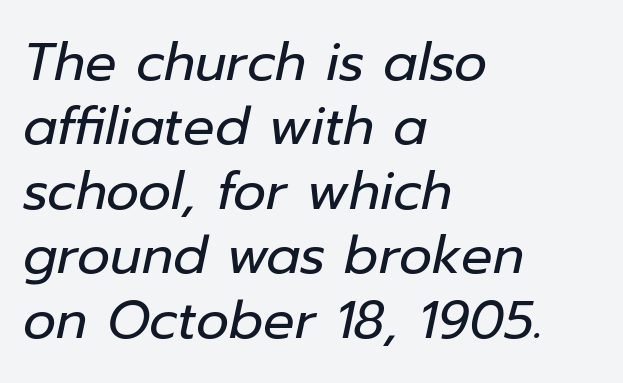
The rendering applies a slant to the glyphs. A classic flush-left, rag-right setting is used for this passage. Heft: none added — not bold. Observe the ordinary spacing: letters are neighbours, not strangers.
